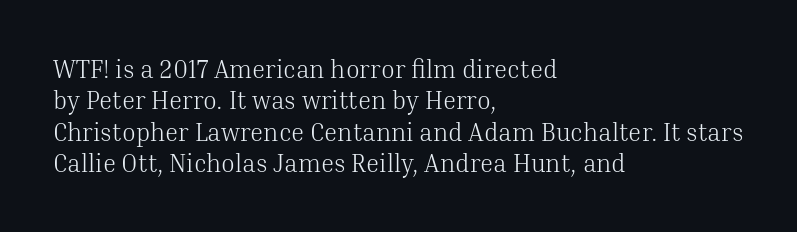
No letter is thick-stroked: the sample isn't bold. This is roman type, the default non-slanted kind. One glance says typical: line gaps are just what's usual. Plain, unruled lines of type. This sample is left-justified, so line endings fall wherever the words run out.
